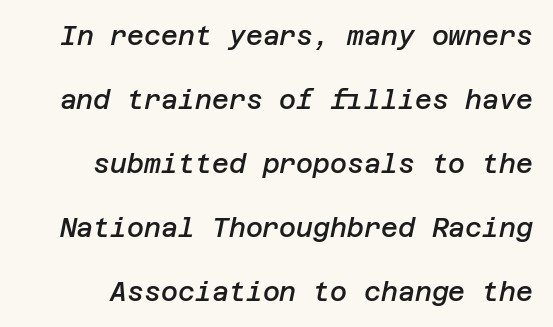
{"italic": "yes", "lean": "right", "slant_degrees": 12, "bold": "semi", "underline": "no", "line_spacing": "loose", "line_spacing_ratio": 2.46, "letter_spacing": "normal", "letter_spacing_em": 0.0, "glyph_px": 26}
